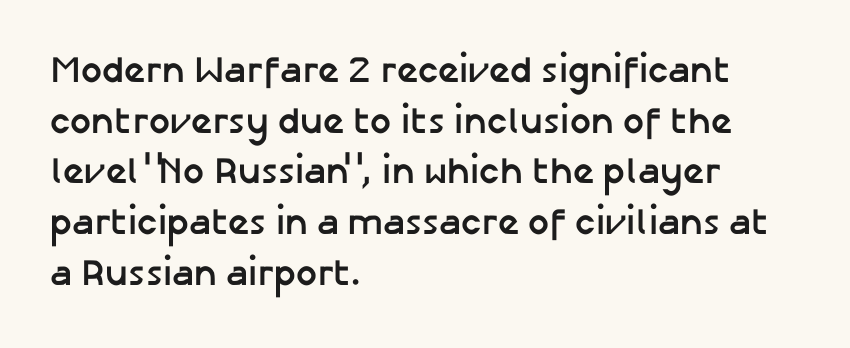
{"serif": "no", "italic": "no", "bold": "yes", "weight": "semibold", "width": "normal", "stroke_contrast": "low", "x_height": "medium", "monospaced": "no", "underline": "no", "align": "left", "line_spacing": "normal", "line_spacing_ratio": 1.37, "letter_spacing": "normal", "letter_spacing_em": 0.0, "glyph_px": 37}
